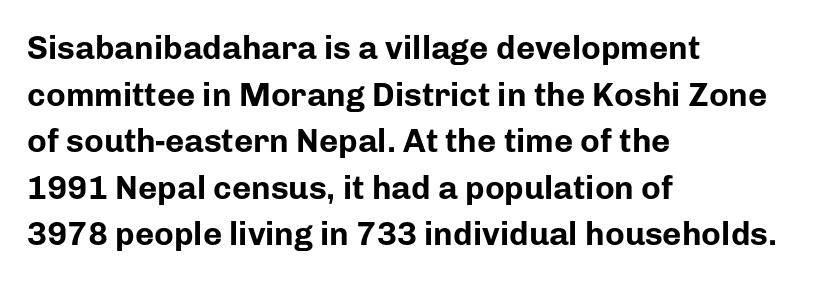
Q: Is the text bold? A: Yes.
Q: Is the text italic (slanted)? A: No, it is upright.
Q: Is the typeface a serif or a sans-serif typeface? A: Sans-serif.
Q: Is the text underlined? A: No.
Q: How is the paragraph aligned? A: Left-aligned.
Q: Is the spacing between letters normal or unusually wide? A: Normal.
Q: Is the spacing between lines tight, normal or loose? A: Normal.
Q: Width (condensed, normal, or wide)? A: Normal.
Q: Stroke contrast? A: Low.
Q: x-height? A: Medium.
Q: Monospaced? A: No.
